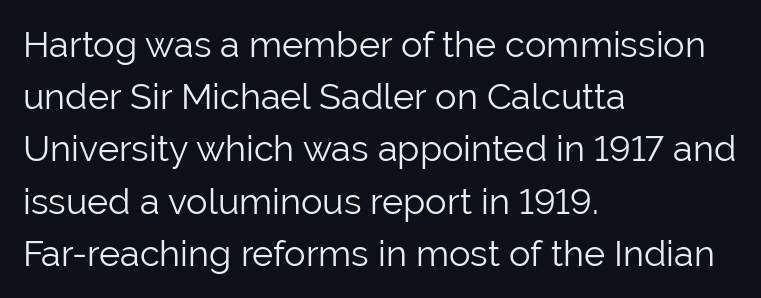
The passage shown is typed in a proportional face where columns would drift. A typesetter would call this leading conventional body-copy spacing. When letters stand straight like this, we call the style roman or upright. Decoration check: the copy has no underline.
